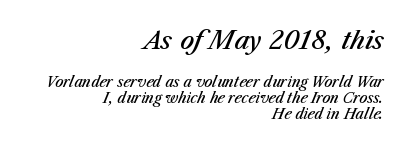
{"italic": "yes", "lean": "right", "slant_degrees": 23, "bold": "semi", "underline": "no", "align": "right", "line_spacing_ratio": 1.16, "letter_spacing": "normal", "letter_spacing_em": 0.0, "larger_block": "first", "size_ratio": 1.79, "glyph_px": 25}
